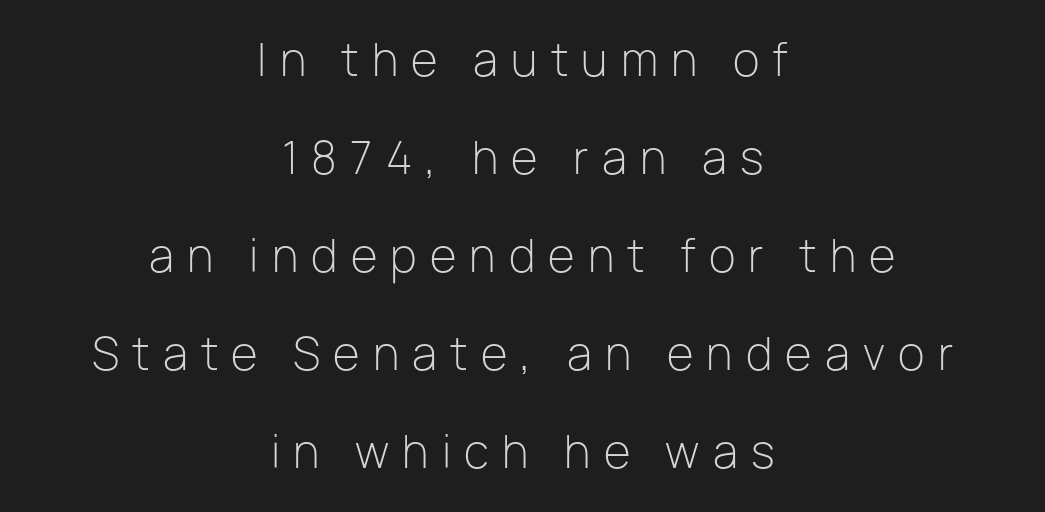
Q: Is the text bold? A: No.
Q: Is the text italic (slanted)? A: No, it is upright.
Q: Is the typeface a serif or a sans-serif typeface? A: Sans-serif.
Q: Is the text underlined? A: No.
Q: How is the paragraph aligned? A: Centered.
Q: Is the spacing between letters normal or unusually wide? A: Unusually wide.
Q: Is the spacing between lines tight, normal or loose? A: Loose.
Q: Width (condensed, normal, or wide)? A: Normal.
Q: Stroke contrast? A: Low.
Q: x-height? A: Medium.
Q: Monospaced? A: No.
